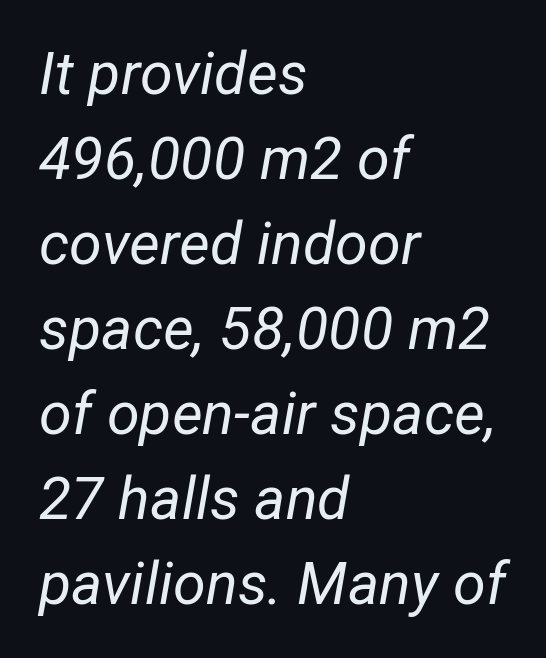
The paragraph has a hard left edge and a soft right edge. The passage shown is not underscored anywhere. The face used here is proportionally spaced, like ordinary book or web type. A quiet, ordinary-to-light weight characterises the typeface. These lines keep a tight, regular rhythm from letter to letter.
